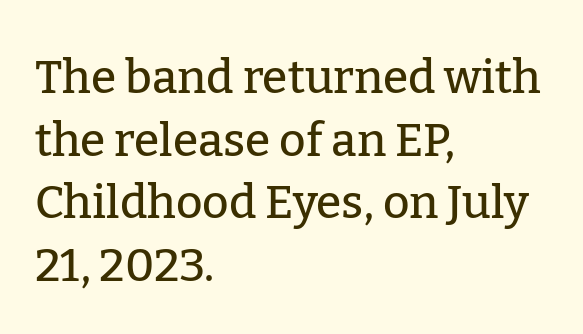
Q: Is the text italic (slanted)? A: No, it is upright.
Q: Is the typeface a serif or a sans-serif typeface? A: Serif.
Q: Is the text underlined? A: No.
Q: How is the paragraph aligned? A: Left-aligned.
Q: Is the spacing between letters normal or unusually wide? A: Normal.
Q: Is the spacing between lines tight, normal or loose? A: Normal.
Q: Width (condensed, normal, or wide)? A: Normal.
Q: Stroke contrast? A: Low.
Q: x-height? A: Medium.
Q: Monospaced? A: No.
